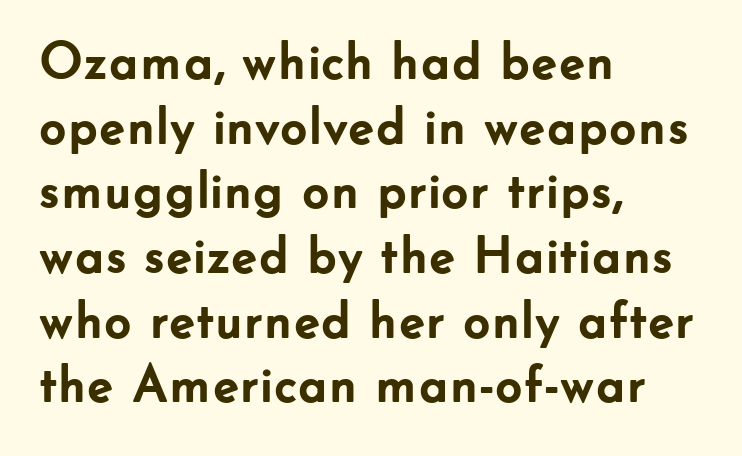
Q: Is the text bold? A: Yes.
Q: Is the text italic (slanted)? A: No, it is upright.
Q: Is the typeface a serif or a sans-serif typeface? A: Sans-serif.
Q: Is the text underlined? A: No.
Q: How is the paragraph aligned? A: Left-aligned.
Q: Is the spacing between letters normal or unusually wide? A: Normal.
Q: Width (condensed, normal, or wide)? A: Normal.
Q: Stroke contrast? A: Low.
Q: x-height? A: Small.
Q: Monospaced? A: No.
